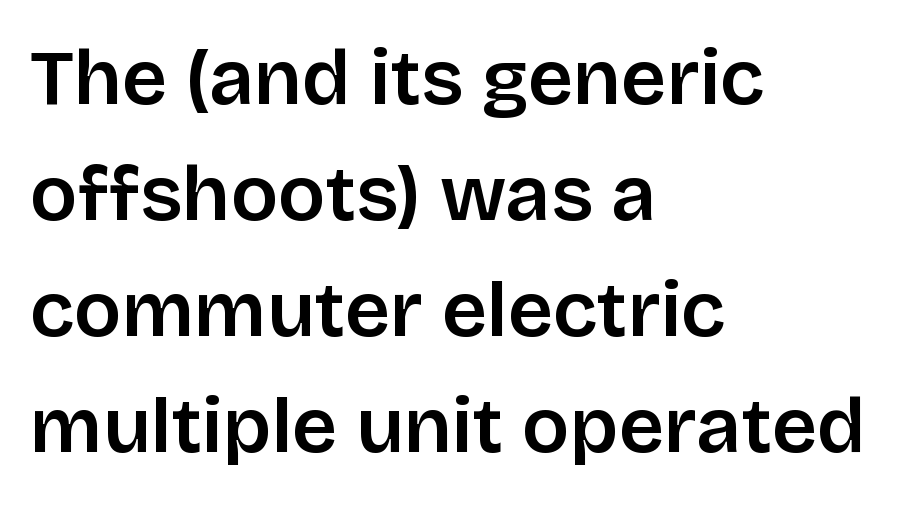
Q: Is the text italic (slanted)? A: No, it is upright.
Q: Is the typeface a serif or a sans-serif typeface? A: Sans-serif.
Q: Is the text underlined? A: No.
Q: How is the paragraph aligned? A: Left-aligned.
Q: Is the spacing between letters normal or unusually wide? A: Normal.
Q: Is the spacing between lines tight, normal or loose? A: Normal.
Q: Width (condensed, normal, or wide)? A: Normal.
Q: Stroke contrast? A: Low.
Q: x-height? A: Large.
Q: Monospaced? A: No.
